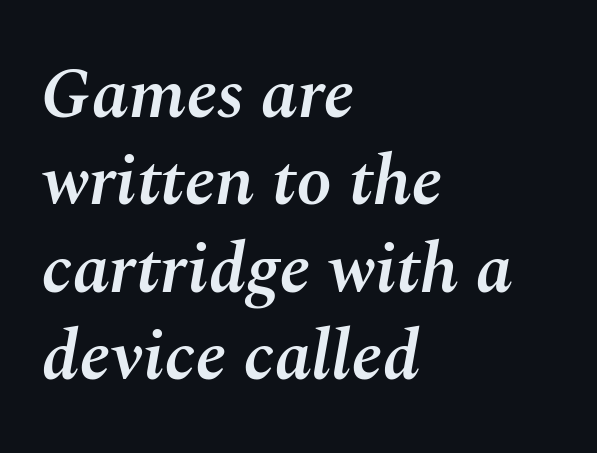
The image shows 71 px semibold type, italic (leaning right); set left-aligned, line spacing 1.23x, normal letter spacing, not underlined; medium stroke contrast and a medium x-height.
